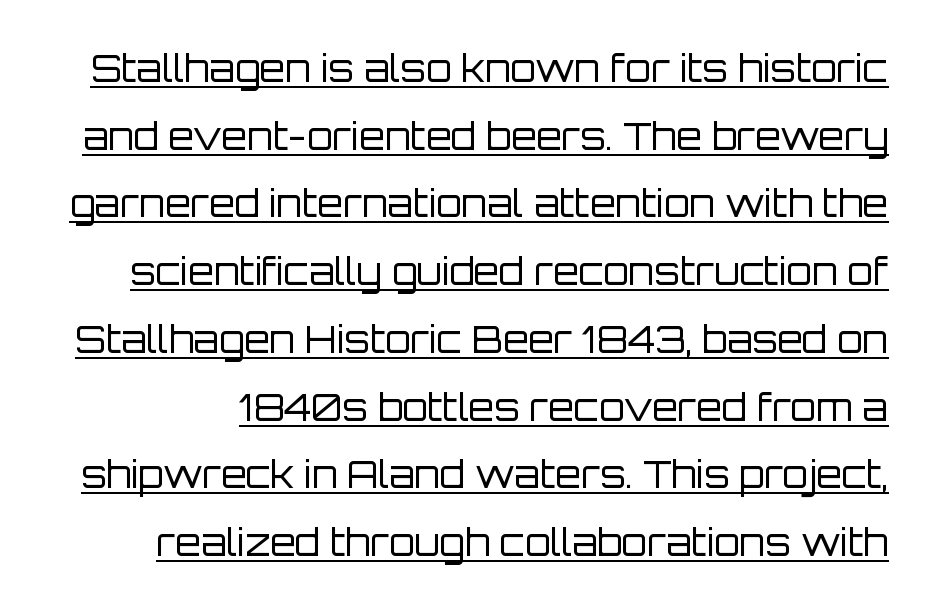
Q: Is the text bold? A: No.
Q: Is the text italic (slanted)? A: No, it is upright.
Q: Is the typeface a serif or a sans-serif typeface? A: Sans-serif.
Q: Is the text underlined? A: Yes.
Q: Is the spacing between letters normal or unusually wide? A: Normal.
Q: Width (condensed, normal, or wide)? A: Normal.
Q: Stroke contrast? A: Low.
Q: x-height? A: Large.
Q: Monospaced? A: No.
